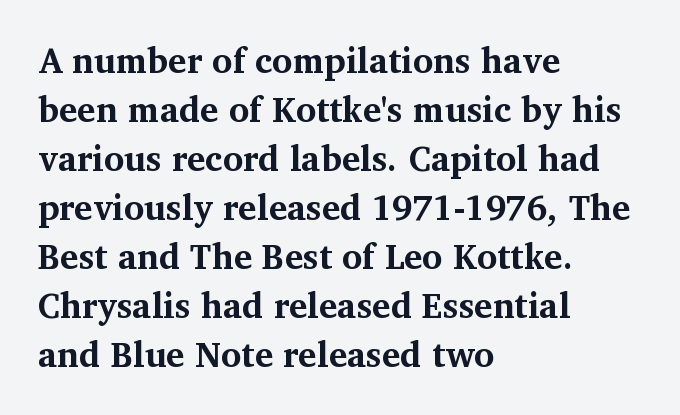
Q: Is the text bold? A: Yes.
Q: Is the text italic (slanted)? A: No, it is upright.
Q: Is the typeface a serif or a sans-serif typeface? A: Serif.
Q: Is the text underlined? A: No.
Q: How is the paragraph aligned? A: Left-aligned.
Q: Is the spacing between letters normal or unusually wide? A: Normal.
Q: Is the spacing between lines tight, normal or loose? A: Normal.
Q: Width (condensed, normal, or wide)? A: Normal.
Q: Stroke contrast? A: Medium.
Q: x-height? A: Medium.
Q: Monospaced? A: No.
